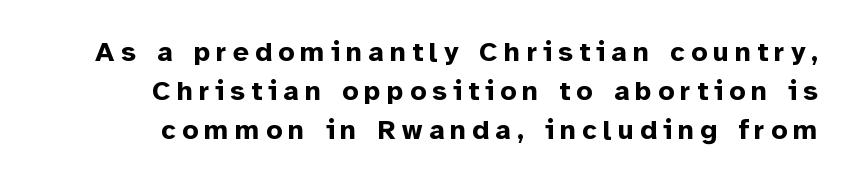
Descender tails drop into unmarked territory. You'd pick this weight for a headline — it's a proper bold. The letters advance in unequal steps, a hallmark of proportional type. If you measured baseline to baseline, you'd find a middling distance. A typesetter would call this heavily tracked-out type.
